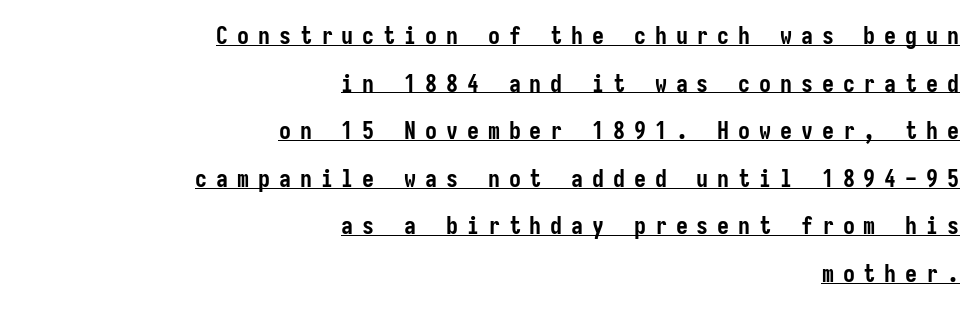
The image shows 24 px bold type, upright; set right-aligned, loose line spacing (1.98x), unusually wide letter spacing (+0.37 em), underlined.
